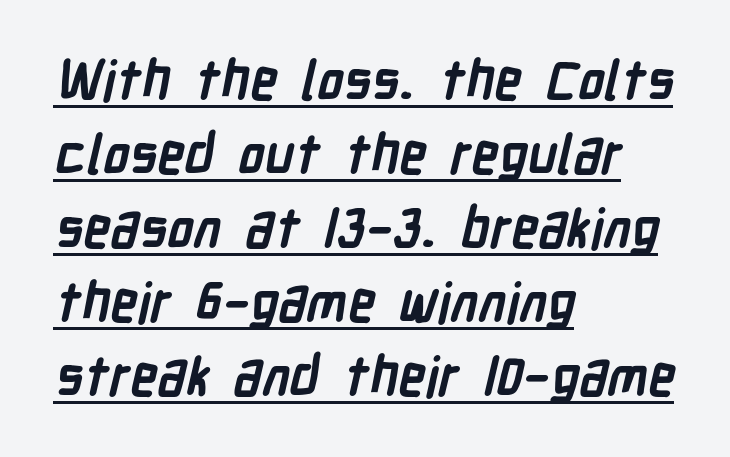
The image shows 54 px semibold, condensed sans-serif type; set left-aligned, normal line spacing (1.37x), normal letter spacing, underlined; low stroke contrast and a medium x-height.
